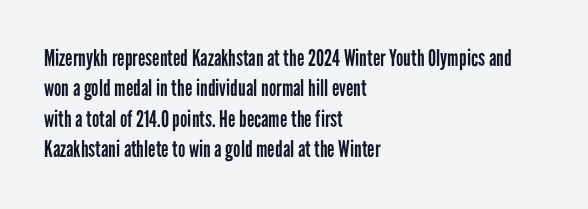
The space directly below the letters is spotless. Caption: standard tracking, unaltered. Vertically, the passage feels balanced, rows spaced as you'd expect. Does the lettering tilt? It doesn't — this is upright.
